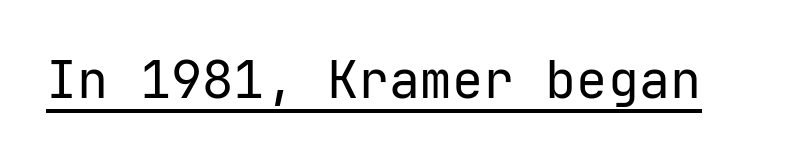
The image shows 52 px regular-weight sans-serif type, upright, monospaced; set normal letter spacing, underlined; low stroke contrast and a medium x-height.
